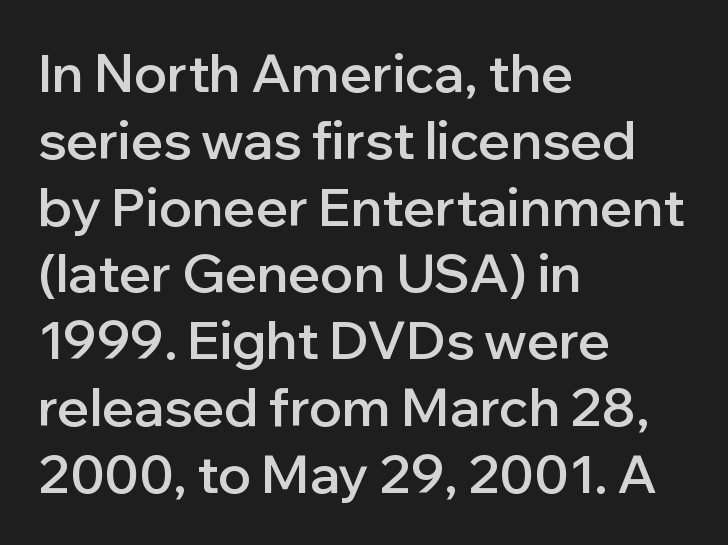
The image shows 53 px semibold sans-serif type, upright; set left-aligned, normal line spacing (1.26x), normal letter spacing, not underlined; low stroke contrast and a medium x-height.
